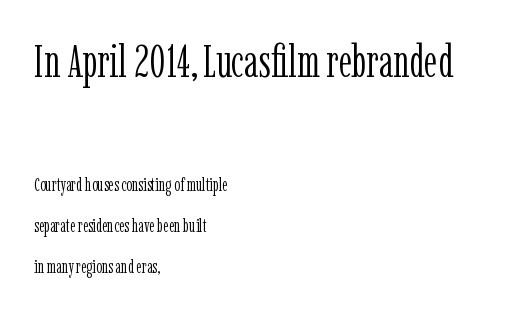
Q: Is the text bold? A: No.
Q: Is the text italic (slanted)? A: No, it is upright.
Q: Is the typeface a serif or a sans-serif typeface? A: Serif.
Q: Is the text underlined? A: No.
Q: How is the paragraph aligned? A: Left-aligned.
Q: Is the spacing between letters normal or unusually wide? A: Normal.
Q: Is the spacing between lines tight, normal or loose? A: Loose.
Q: Which block of text is set in a larger size, the first (top) or the second (bottom)? A: The first (top) one.
Q: Width (condensed, normal, or wide)? A: Condensed.
Q: Stroke contrast? A: Low.
Q: x-height? A: Medium.
Q: Monospaced? A: No.
